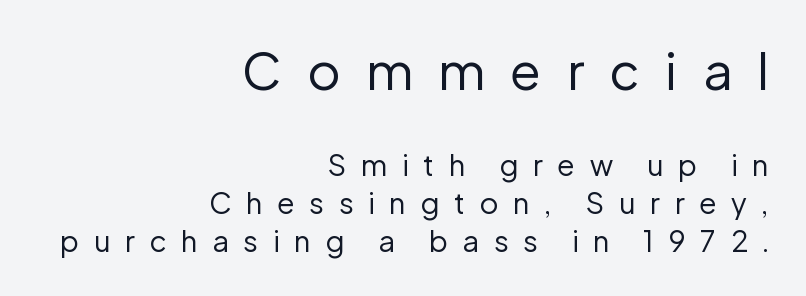
Q: Is the text bold? A: No.
Q: Is the text italic (slanted)? A: No, it is upright.
Q: Is the typeface a serif or a sans-serif typeface? A: Sans-serif.
Q: Is the text underlined? A: No.
Q: How is the paragraph aligned? A: Right-aligned.
Q: Is the spacing between letters normal or unusually wide? A: Unusually wide.
Q: Is the spacing between lines tight, normal or loose? A: Normal.
Q: Which block of text is set in a larger size, the first (top) or the second (bottom)? A: The first (top) one.
Q: Width (condensed, normal, or wide)? A: Normal.
Q: Stroke contrast? A: Low.
Q: x-height? A: Medium.
Q: Monospaced? A: No.
